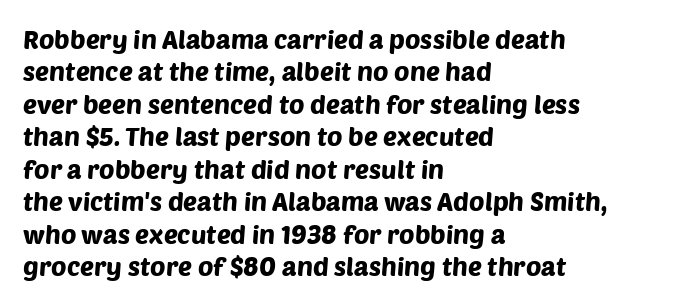
The image shows 26 px text type; set left-aligned, normal line spacing (1.25x), normal letter spacing, not underlined.
